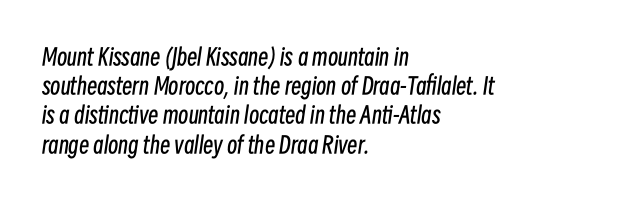
{"italic": "yes", "lean": "right", "slant_degrees": 8, "bold": "no", "underline": "no", "align": "left", "line_spacing": "normal", "line_spacing_ratio": 1.27, "letter_spacing": "normal", "letter_spacing_em": 0.0, "glyph_px": 23}
